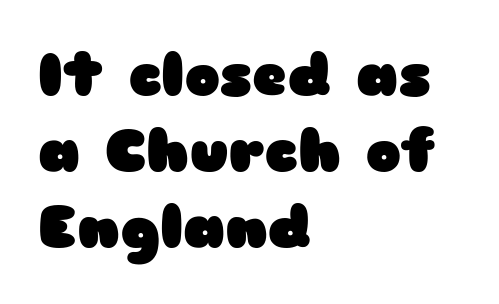
Q: Is the text bold? A: Yes.
Q: Is the text italic (slanted)? A: No, it is upright.
Q: Is the typeface a serif or a sans-serif typeface? A: Sans-serif.
Q: Is the text underlined? A: No.
Q: How is the paragraph aligned? A: Left-aligned.
Q: Is the spacing between letters normal or unusually wide? A: Normal.
Q: Is the spacing between lines tight, normal or loose? A: Normal.
Q: Width (condensed, normal, or wide)? A: Wide.
Q: Stroke contrast? A: Low.
Q: x-height? A: Medium.
Q: Monospaced? A: No.
